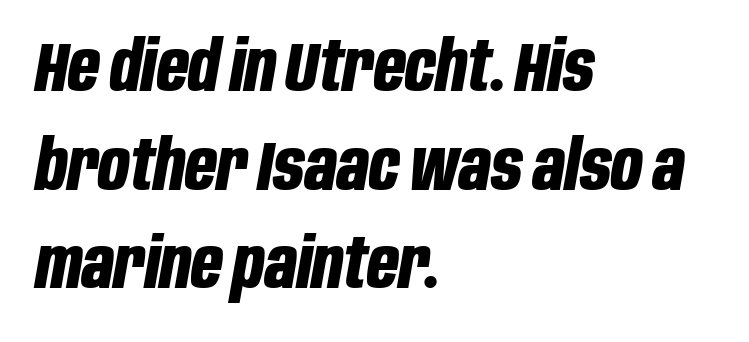
The image shows 69 px bold, condensed type, italic (leaning right); set left-aligned, normal line spacing (1.43x), normal letter spacing, not underlined; low stroke contrast and a large x-height.
